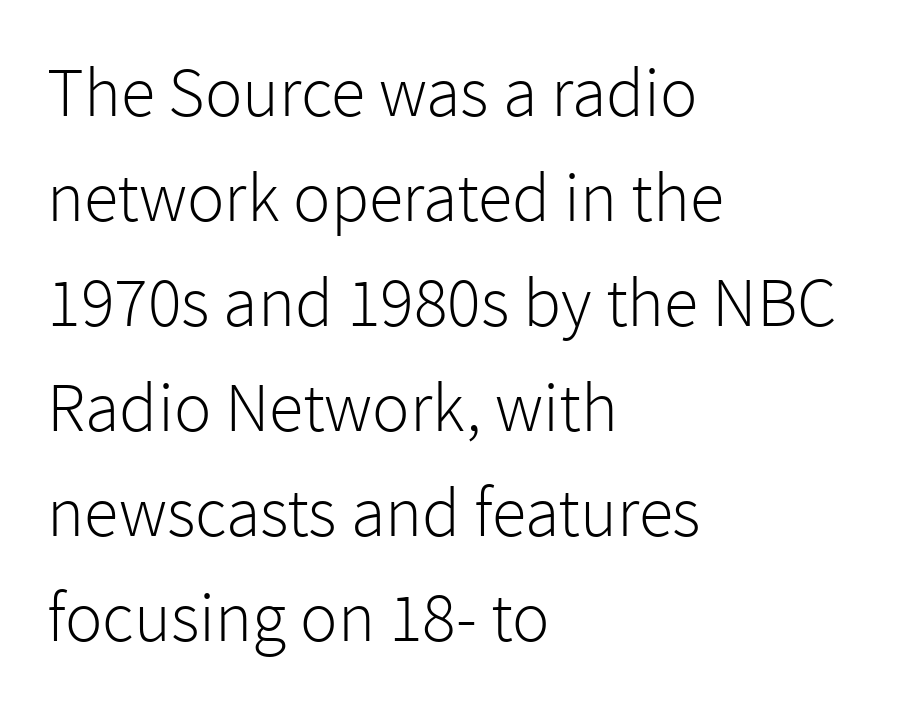
Q: Is the text bold? A: No.
Q: Is the text italic (slanted)? A: No, it is upright.
Q: Is the typeface a serif or a sans-serif typeface? A: Sans-serif.
Q: Is the text underlined? A: No.
Q: How is the paragraph aligned? A: Left-aligned.
Q: Is the spacing between letters normal or unusually wide? A: Normal.
Q: Is the spacing between lines tight, normal or loose? A: Normal.
Q: Width (condensed, normal, or wide)? A: Normal.
Q: x-height? A: Medium.
Q: Monospaced? A: No.
